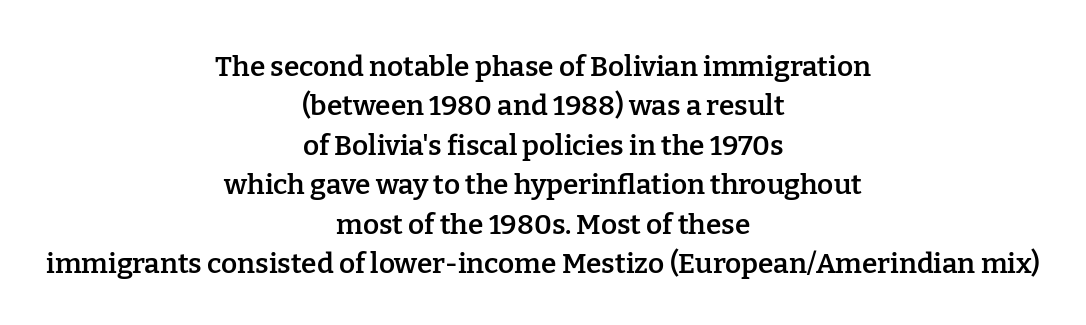
The image shows 28 px semibold serif type, upright; set centered, normal line spacing (1.41x), normal letter spacing, not underlined; low stroke contrast and a medium x-height.
